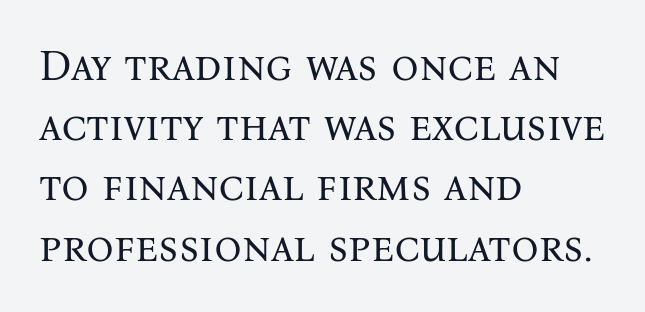
The image shows 43 px regular-weight serif type, upright; set left-aligned, normal line spacing (1.4x), normal letter spacing, not underlined; medium stroke contrast and a medium x-height.
